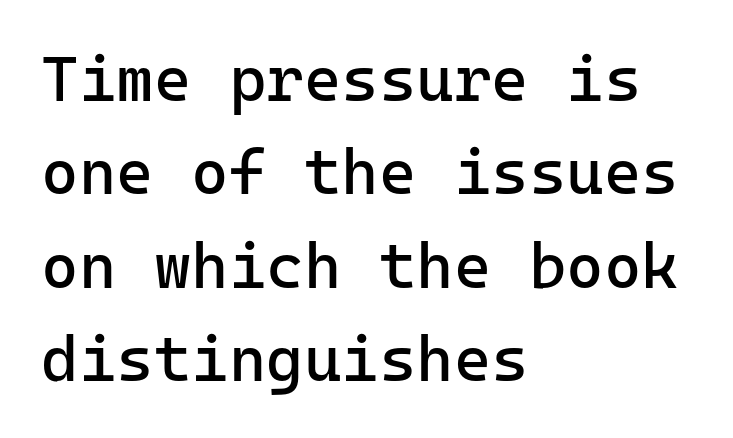
The rows are spaced the way most documents space them. The type family on display is of the sans-serif kind. The compositor pushed each line to the left boundary. The gaps between neighbouring characters are ordinary and unremarkable. Think standard paragraph weight, or any step lighter than that.
